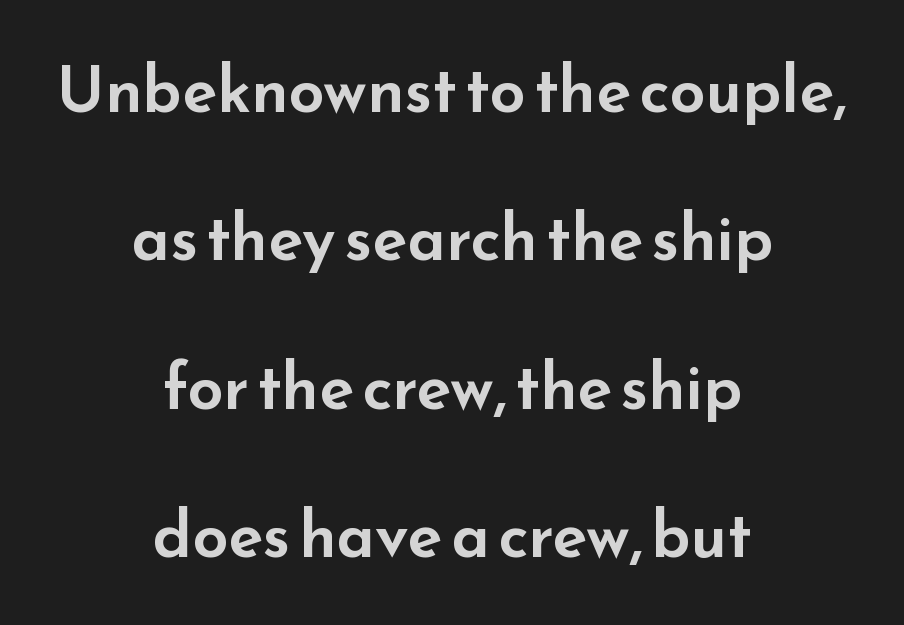
The image shows 64 px wide sans-serif type, upright; set centered, loose line spacing (2.32x), normal letter spacing, not underlined; low stroke contrast and a small x-height.
